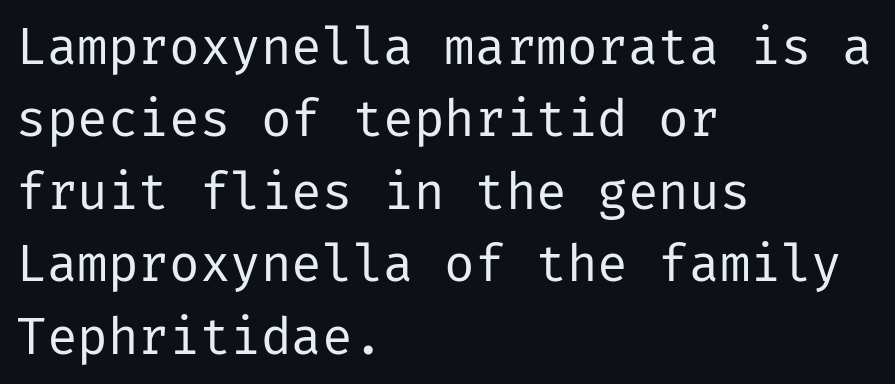
Q: Is the text bold? A: No.
Q: Is the text italic (slanted)? A: No, it is upright.
Q: Is the typeface a serif or a sans-serif typeface? A: Sans-serif.
Q: Is the text underlined? A: No.
Q: How is the paragraph aligned? A: Left-aligned.
Q: Is the spacing between letters normal or unusually wide? A: Normal.
Q: Is the spacing between lines tight, normal or loose? A: Normal.
Q: Width (condensed, normal, or wide)? A: Normal.
Q: Stroke contrast? A: Low.
Q: x-height? A: Medium.
